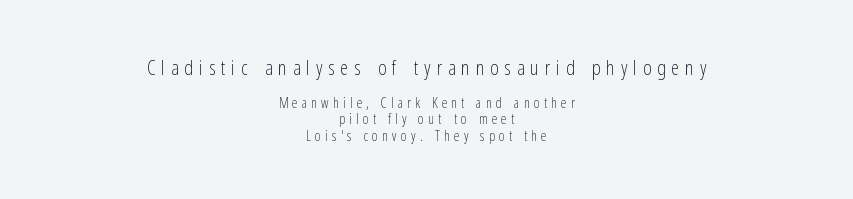
{"italic": "no", "bold": "no", "underline": "no", "align": "center", "line_spacing_ratio": 1.18, "letter_spacing": "wide", "letter_spacing_em": 0.3, "larger_block": "first", "size_ratio": 1.43, "glyph_px": 20}
